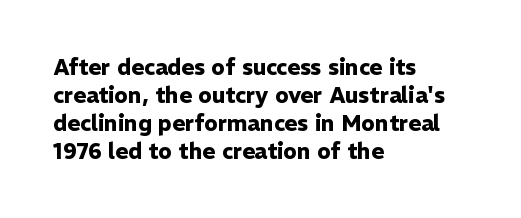
The image shows 22 px bold type, upright; set left-aligned, normal line spacing (1.27x), normal letter spacing, not underlined.
